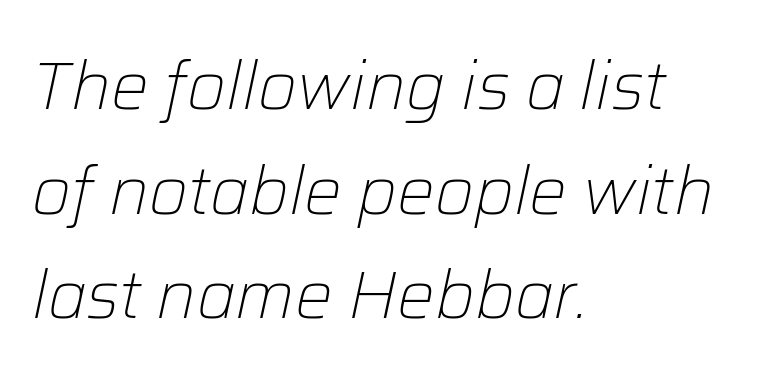
The image shows 67 px light type, italic (leaning right); set left-aligned, normal line spacing (1.56x), normal letter spacing, not underlined; low stroke contrast and a medium x-height.
